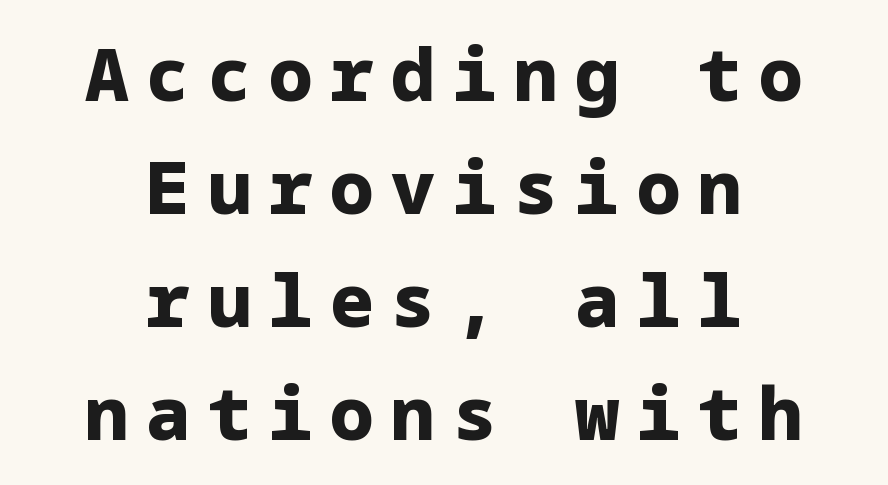
The image shows 73 px heavy sans-serif type, upright; set centered, normal line spacing (1.55x), unusually wide letter spacing (+0.24 em), not underlined; low stroke contrast and a medium x-height.
